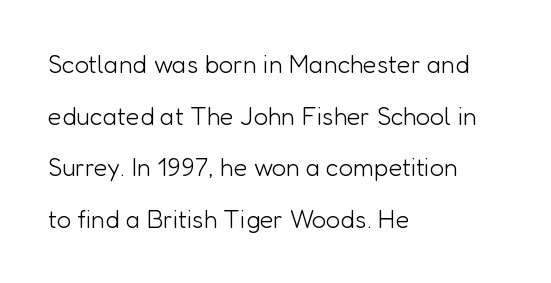
The image shows 25 px text type, upright; set left-aligned, loose line spacing (2.07x), normal letter spacing, not underlined.
